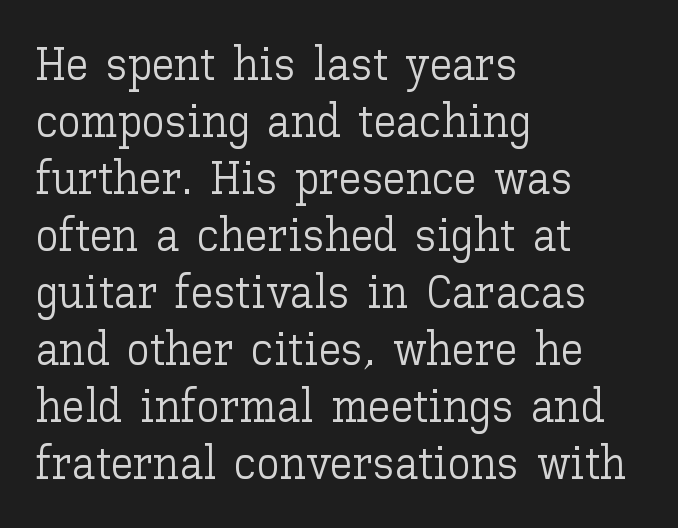
The image shows 46 px light type, upright; set left-aligned, line spacing 1.24x, normal letter spacing, not underlined; low stroke contrast and a medium x-height.
